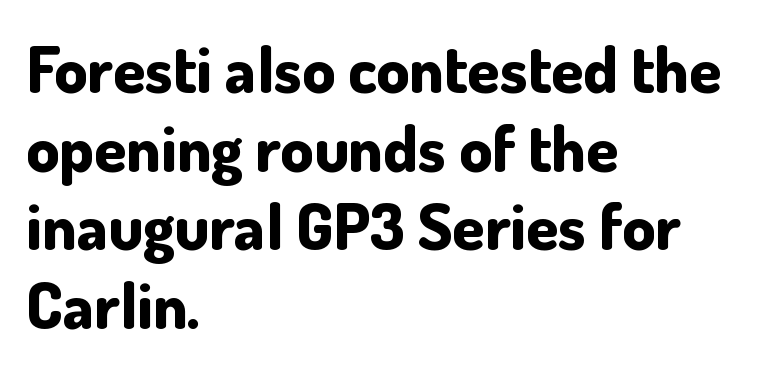
{"serif": "no", "italic": "no", "bold": "yes", "weight": "bold", "width": "normal", "stroke_contrast": "low", "x_height": "small", "monospaced": "no", "underline": "no", "align": "left", "line_spacing_ratio": 1.21, "letter_spacing": "normal", "letter_spacing_em": 0.0, "glyph_px": 65}
